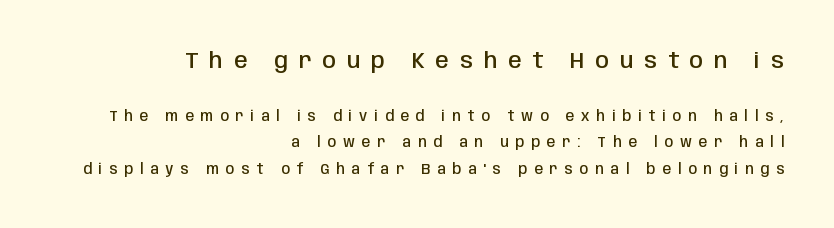
{"italic": "no", "bold": "semi", "underline": "no", "align": "right", "line_spacing_ratio": 1.88, "letter_spacing": "wide", "letter_spacing_em": 0.49, "larger_block": "first", "size_ratio": 1.57, "glyph_px": 22}
